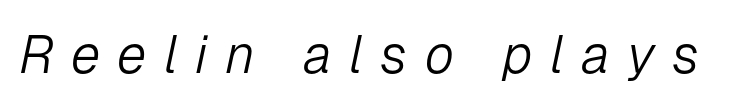
{"italic": "yes", "lean": "right", "slant_degrees": 12, "bold": "no", "weight": "light", "width": "normal", "stroke_contrast": "low", "x_height": "medium", "monospaced": "no", "underline": "no", "letter_spacing": "wide", "letter_spacing_em": 0.33, "glyph_px": 53}
